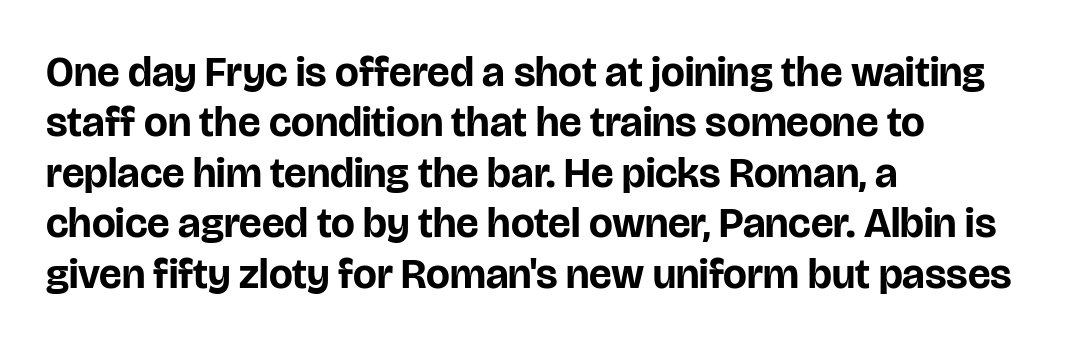
Look at the bottom of the vertical strokes: they stop flat, with no serifs. Each word holds together tightly as a unit, with standard inter-letter gaps. Weight check: bold — yes, fully. Nobody drew a line under any word here.
